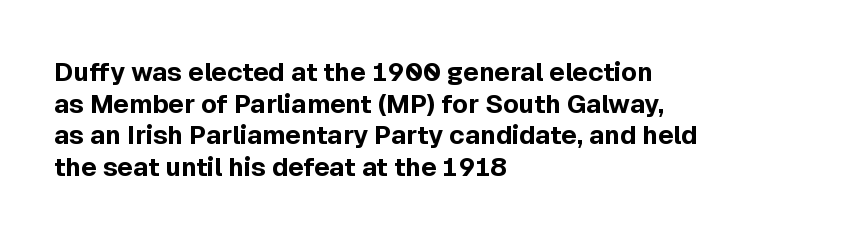
The image shows 26 px bold type, upright; set left-aligned, line spacing 1.22x, normal letter spacing, not underlined.
